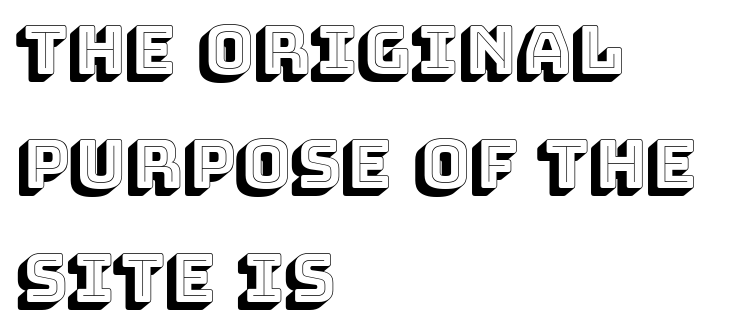
{"italic": "no", "width": "normal", "x_height": "large", "monospaced": "no", "underline": "no", "align": "left", "line_spacing": "normal", "line_spacing_ratio": 1.7, "letter_spacing": "normal", "letter_spacing_em": 0.0, "glyph_px": 67}
